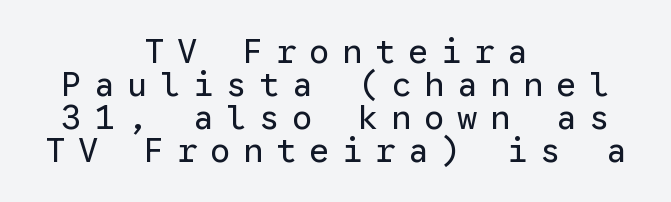
No extra ink here — the face is not bold. The passage shown is typeset with a sans-serif family. If you measured baseline to baseline, you'd find a short distance. The passage shown is not underscored anywhere. This sample has the even, mechanical cadence of fixed-width lettering.
